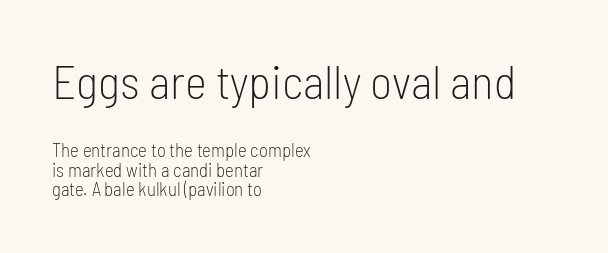
{"serif": "no", "italic": "no", "bold": "no", "weight": "light", "width": "condensed", "stroke_contrast": "low", "x_height": "medium", "monospaced": "no", "underline": "no", "align": "left", "line_spacing": "tight", "line_spacing_ratio": 1.03, "letter_spacing": "normal", "letter_spacing_em": 0.0, "larger_block": "first", "size_ratio": 2.47, "glyph_px": 47}
